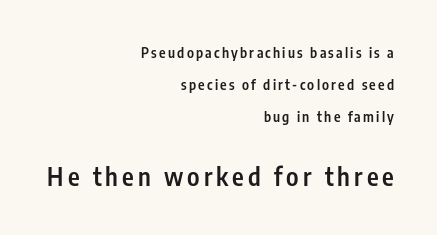
A student would notice the bottom passage is typeset larger than what precedes it. Words float on clear page, feet unadorned. Italic? Not at all — the glyphs are vertical. Vertically, the passage feels expansive, rows floating well apart. Compared with an ordinary text face, these strokes are moderately heavier — a semibold. Right-aligned paragraph, ragged on the left.
